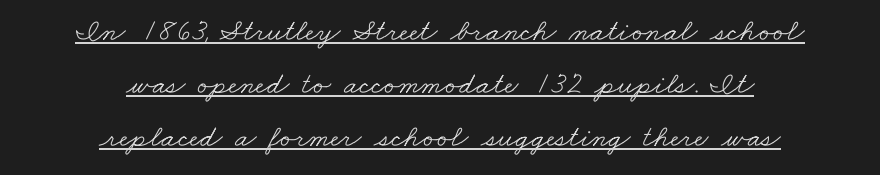
Q: Is the text bold? A: No.
Q: Is the typeface a serif or a sans-serif typeface? A: Serif.
Q: Is the text underlined? A: Yes.
Q: How is the paragraph aligned? A: Centered.
Q: Is the spacing between letters normal or unusually wide? A: Normal.
Q: Width (condensed, normal, or wide)? A: Wide.
Q: Stroke contrast? A: Low.
Q: x-height? A: Small.
Q: Monospaced? A: No.
